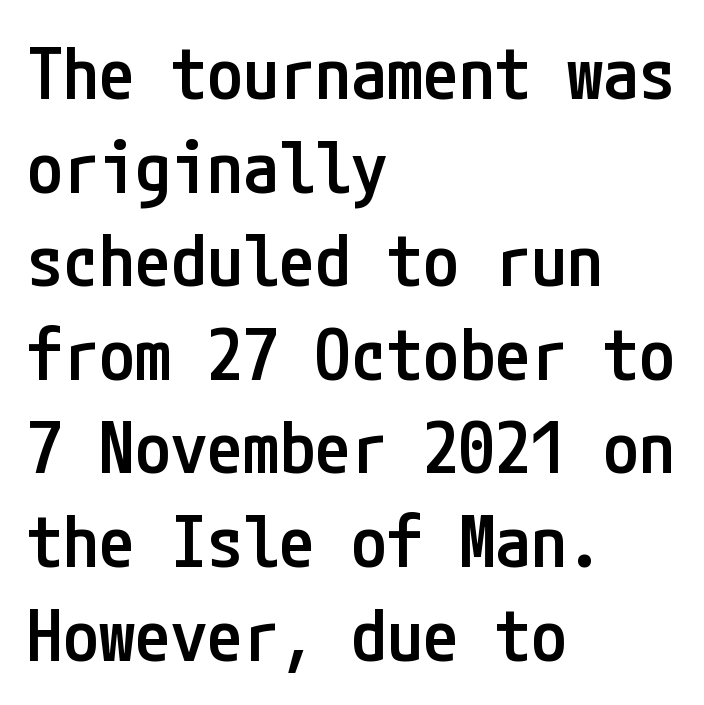
Q: Is the text bold? A: Semi-bold.
Q: Is the text italic (slanted)? A: No, it is upright.
Q: Is the typeface a serif or a sans-serif typeface? A: Sans-serif.
Q: Is the text underlined? A: No.
Q: How is the paragraph aligned? A: Left-aligned.
Q: Is the spacing between letters normal or unusually wide? A: Normal.
Q: Is the spacing between lines tight, normal or loose? A: Normal.
Q: Width (condensed, normal, or wide)? A: Condensed.
Q: Stroke contrast? A: Low.
Q: x-height? A: Medium.
